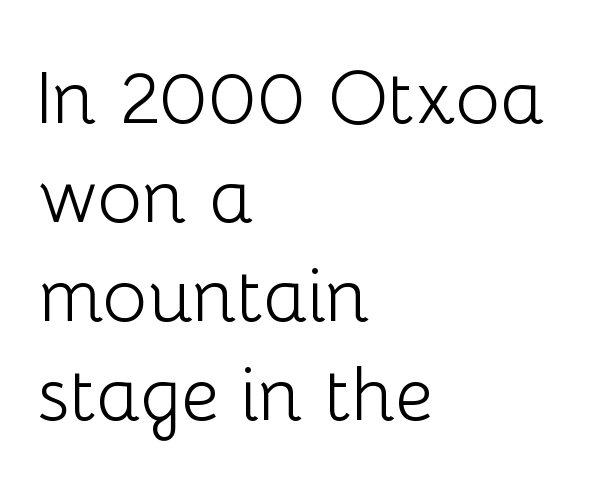
Q: Is the text bold? A: No.
Q: Is the text italic (slanted)? A: No, it is upright.
Q: Is the typeface a serif or a sans-serif typeface? A: Sans-serif.
Q: Is the text underlined? A: No.
Q: How is the paragraph aligned? A: Left-aligned.
Q: Is the spacing between letters normal or unusually wide? A: Normal.
Q: Is the spacing between lines tight, normal or loose? A: Normal.
Q: Width (condensed, normal, or wide)? A: Normal.
Q: Stroke contrast? A: Low.
Q: x-height? A: Medium.
Q: Monospaced? A: No.
